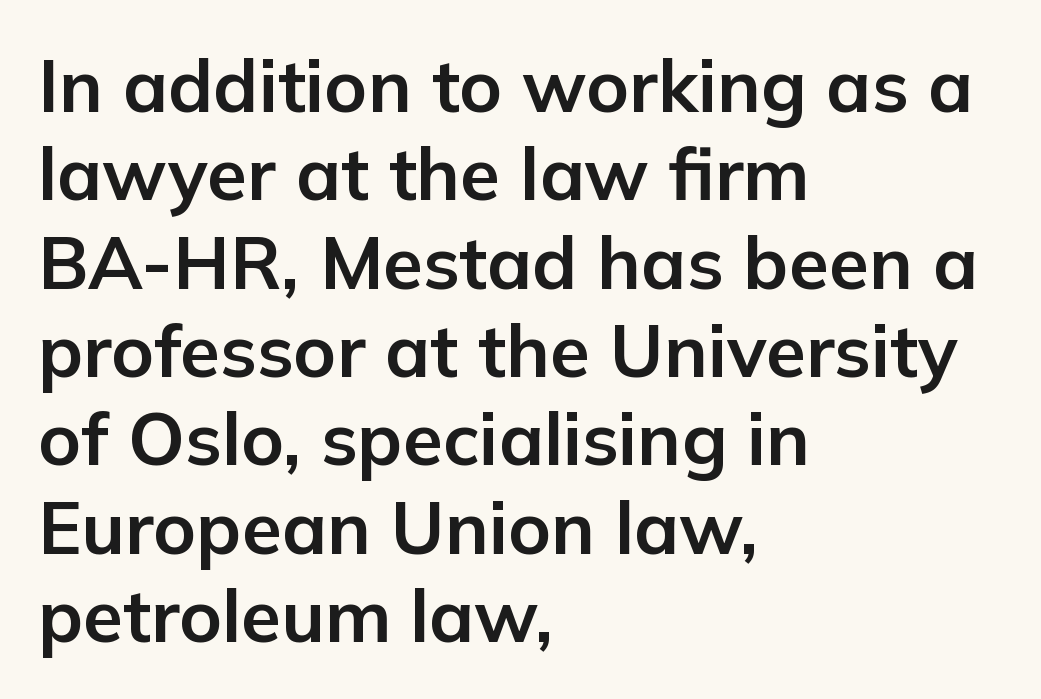
Q: Is the text bold? A: Yes.
Q: Is the text italic (slanted)? A: No, it is upright.
Q: Is the typeface a serif or a sans-serif typeface? A: Sans-serif.
Q: Is the text underlined? A: No.
Q: How is the paragraph aligned? A: Left-aligned.
Q: Is the spacing between letters normal or unusually wide? A: Normal.
Q: Width (condensed, normal, or wide)? A: Normal.
Q: Stroke contrast? A: Low.
Q: x-height? A: Medium.
Q: Monospaced? A: No.
